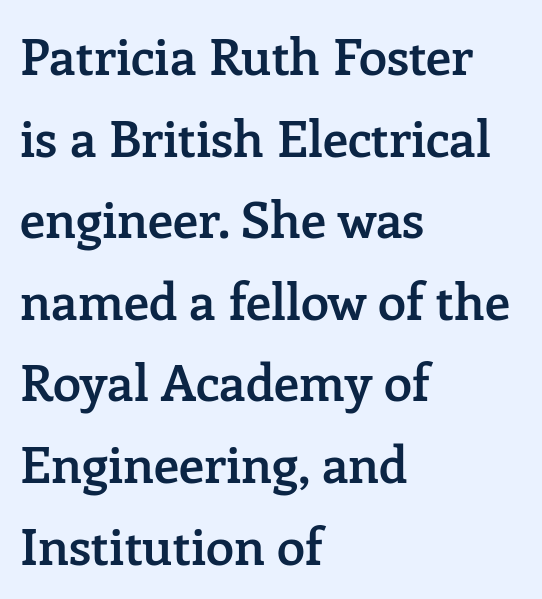
The image shows 51 px semibold serif type, upright; set left-aligned, normal line spacing (1.6x), normal letter spacing, not underlined; low stroke contrast and a medium x-height.
